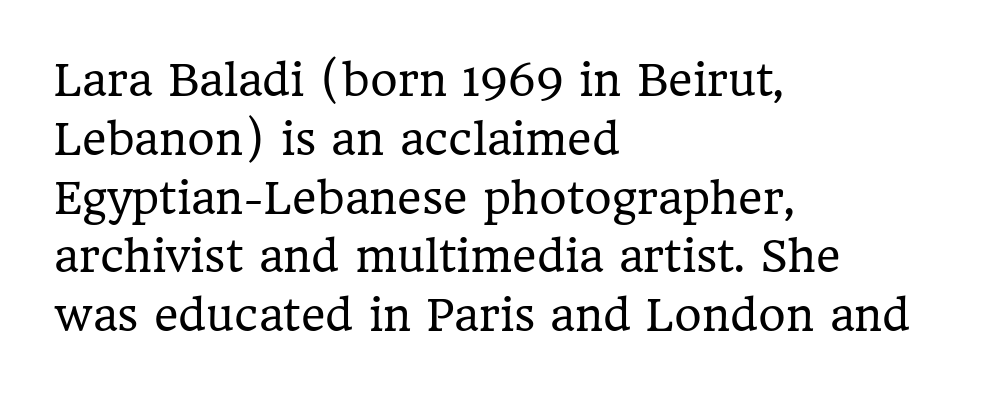
The image shows 42 px regular-weight serif type, upright; set left-aligned, normal line spacing (1.4x), normal letter spacing, not underlined; low stroke contrast and a medium x-height.
